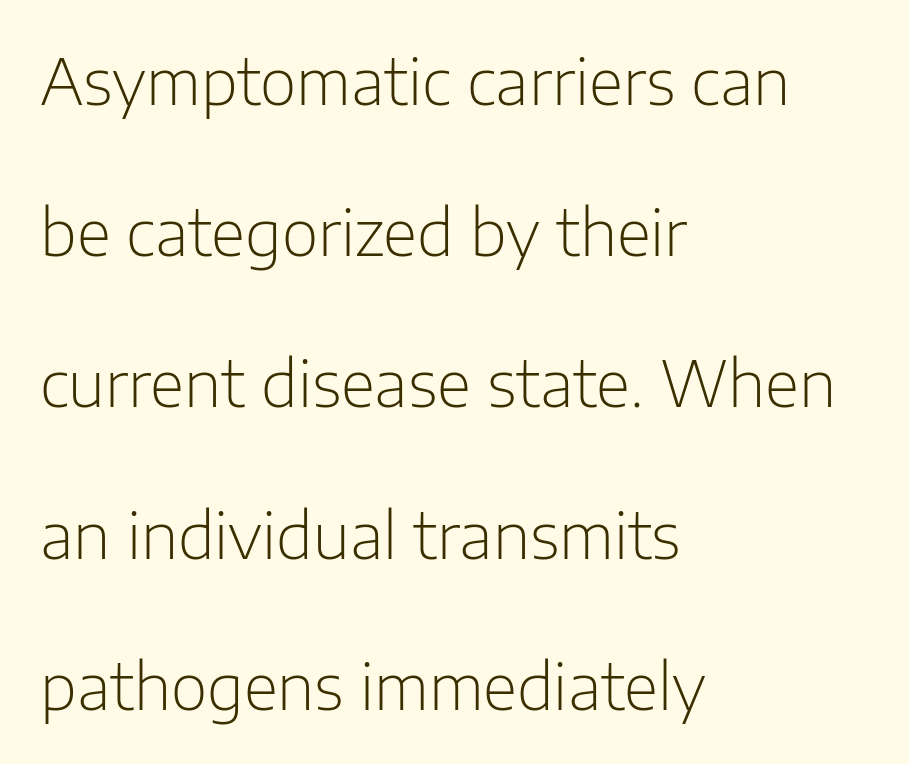
The image shows 63 px light sans-serif type, upright; set left-aligned, loose line spacing (2.4x), normal letter spacing, not underlined; low stroke contrast and a medium x-height.
